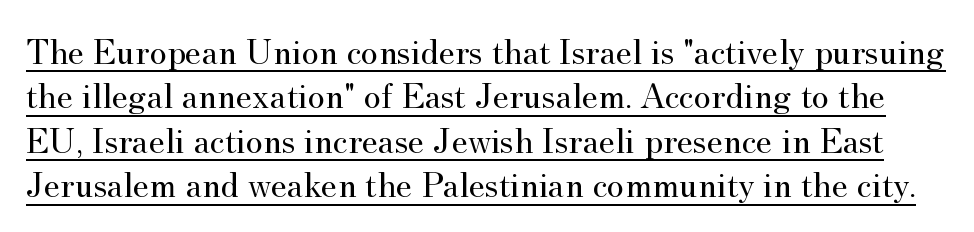
{"serif": "yes", "italic": "no", "bold": "no", "weight": "regular", "width": "normal", "stroke_contrast": "medium", "x_height": "small", "monospaced": "no", "underline": "yes", "line_spacing_ratio": 1.2, "letter_spacing": "normal", "letter_spacing_em": 0.0, "glyph_px": 37}
